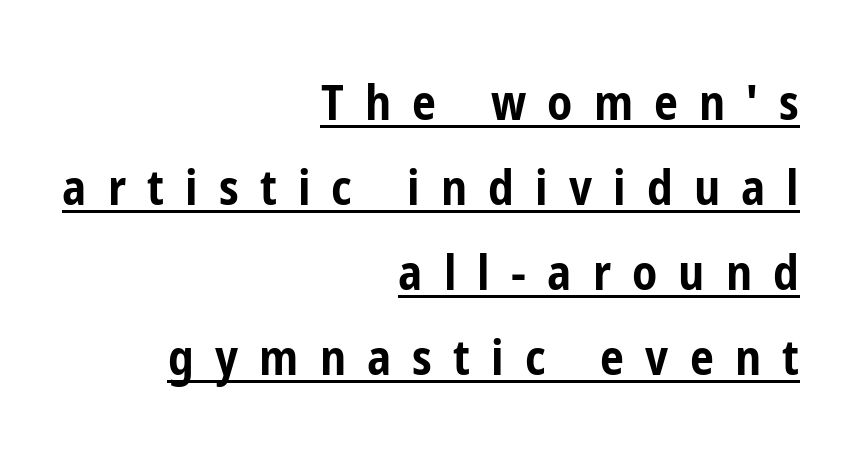
Q: Is the text bold? A: Yes.
Q: Is the text italic (slanted)? A: No, it is upright.
Q: Is the typeface a serif or a sans-serif typeface? A: Sans-serif.
Q: Is the text underlined? A: Yes.
Q: How is the paragraph aligned? A: Right-aligned.
Q: Is the spacing between letters normal or unusually wide? A: Unusually wide.
Q: Width (condensed, normal, or wide)? A: Condensed.
Q: Stroke contrast? A: Low.
Q: x-height? A: Medium.
Q: Monospaced? A: No.
